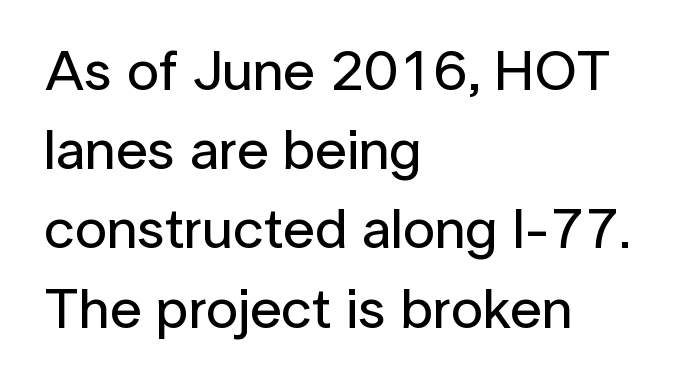
The lines in this sample share a left origin and differ only in where they stop. The designer left line spacing at the default. Decoration check: the copy has no underline. The typography opts for an upright posture over an oblique one.
